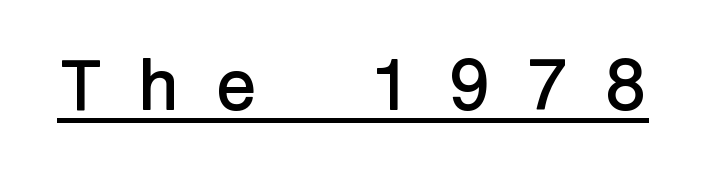
Q: Is the text italic (slanted)? A: No, it is upright.
Q: Is the typeface a serif or a sans-serif typeface? A: Sans-serif.
Q: Is the text underlined? A: Yes.
Q: Is the spacing between letters normal or unusually wide? A: Unusually wide.
Q: Width (condensed, normal, or wide)? A: Normal.
Q: Stroke contrast? A: Low.
Q: x-height? A: Medium.
